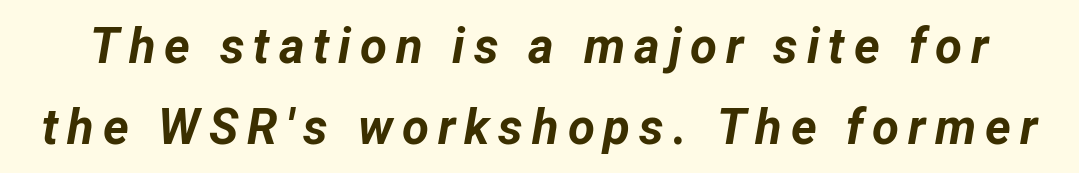
Regarding leading, the lines here are spaced in the standard way. Its strokes are broad and dark, the hallmark of bold type. Italic? Definitely — the glyphs are oblique. The passage shown is typed in a proportional face where columns would drift. The zone under the glyphs is completely vacant.
